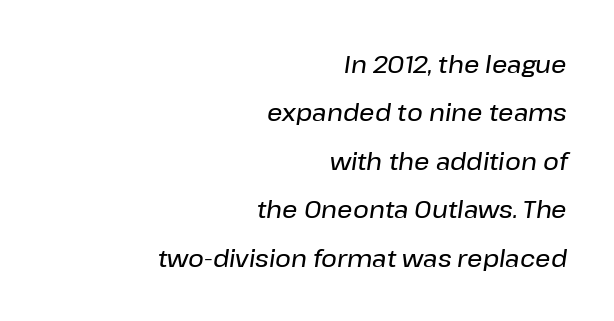
The block of text is sparse from top to bottom, with ample space between rows. Every character sits at an angle, as italics do. Decoration check: the copy has no underline. You could call the tracking neutral — neither tight nor loose.
